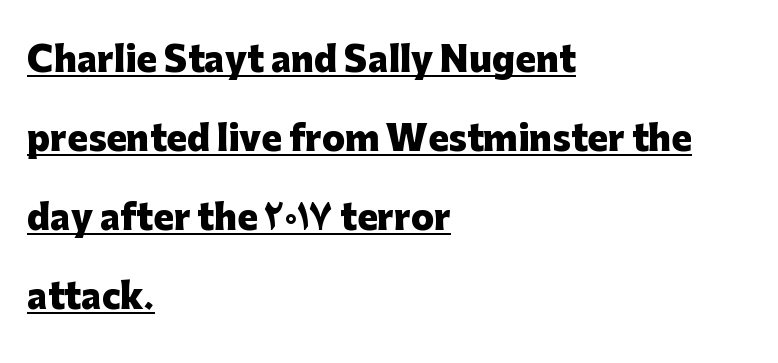
Somebody hit Ctrl+U on this one — the words are underlined. Upright lettering throughout. The lines in this sample share a left origin and differ only in where they stop. To sum up the face: it is a sans, with no serifs. Nobody touched the tracking dial on this one. A dark, heavy texture on the line: the type is bold.
